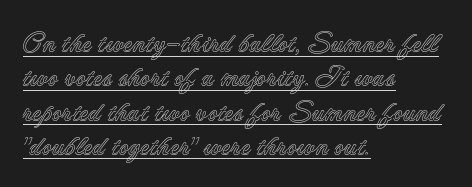
Q: Is the text italic (slanted)? A: Yes.
Q: Is the text underlined? A: Yes.
Q: How is the paragraph aligned? A: Left-aligned.
Q: Is the spacing between letters normal or unusually wide? A: Normal.
Q: Is the spacing between lines tight, normal or loose? A: Normal.
